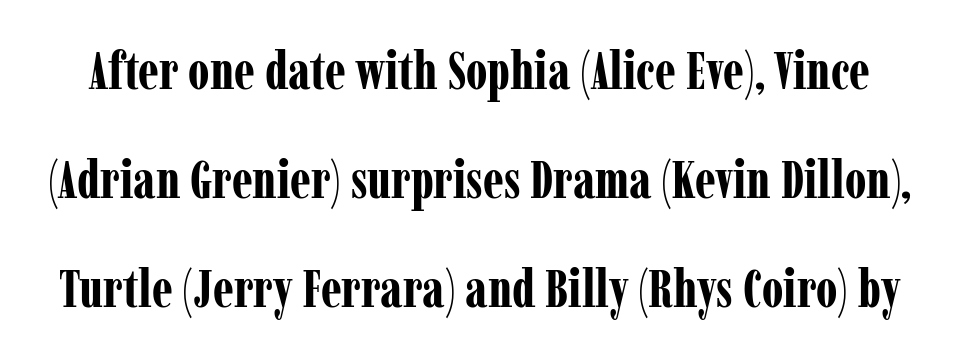
{"serif": "yes", "italic": "no", "bold": "yes", "weight": "bold", "width": "condensed", "stroke_contrast": "low", "x_height": "medium", "monospaced": "no", "underline": "no", "line_spacing": "loose", "line_spacing_ratio": 2.06, "letter_spacing": "normal", "letter_spacing_em": 0.0, "glyph_px": 53}
